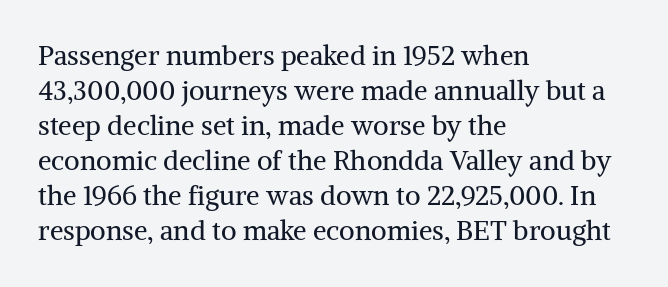
Q: Is the text bold? A: No.
Q: Is the text italic (slanted)? A: No, it is upright.
Q: Is the text underlined? A: No.
Q: How is the paragraph aligned? A: Left-aligned.
Q: Is the spacing between letters normal or unusually wide? A: Normal.
Q: Is the spacing between lines tight, normal or loose? A: Normal.
